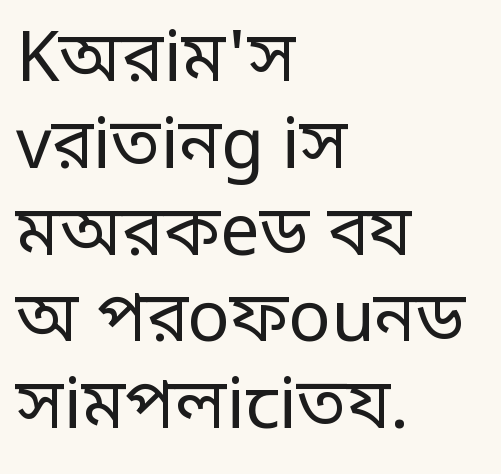
The image shows 70 px regular-weight, condensed sans-serif type, upright; set left-aligned, line spacing 1.24x, normal letter spacing, not underlined; low stroke contrast.
